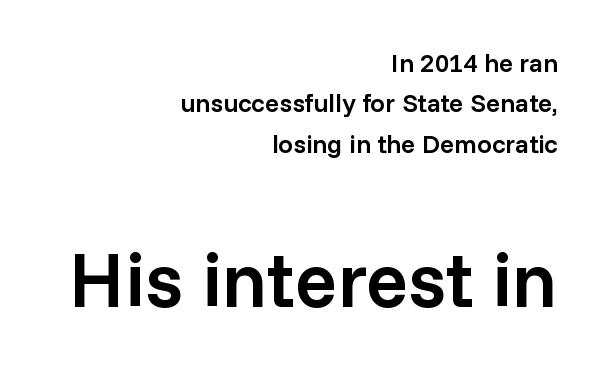
{"serif": "no", "italic": "no", "bold": "semi", "weight": "semibold", "width": "normal", "stroke_contrast": "low", "x_height": "medium", "monospaced": "no", "underline": "no", "align": "right", "line_spacing": "normal", "line_spacing_ratio": 1.55, "letter_spacing": "normal", "letter_spacing_em": 0.0, "larger_block": "second", "size_ratio": 3.0, "glyph_px": 78}
